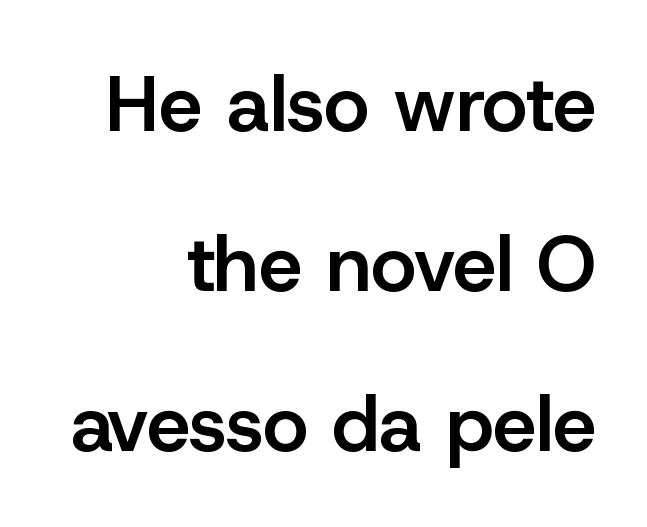
The face used here is a semibold: visibly heavier than regular, lighter than bold. Do the characters align in a grid? No, the font is proportional. Here the glyphs are tracked normally, forming tight word shapes. The paragraph shown leans on its right margin. Do the letters lean? They stand straight.
